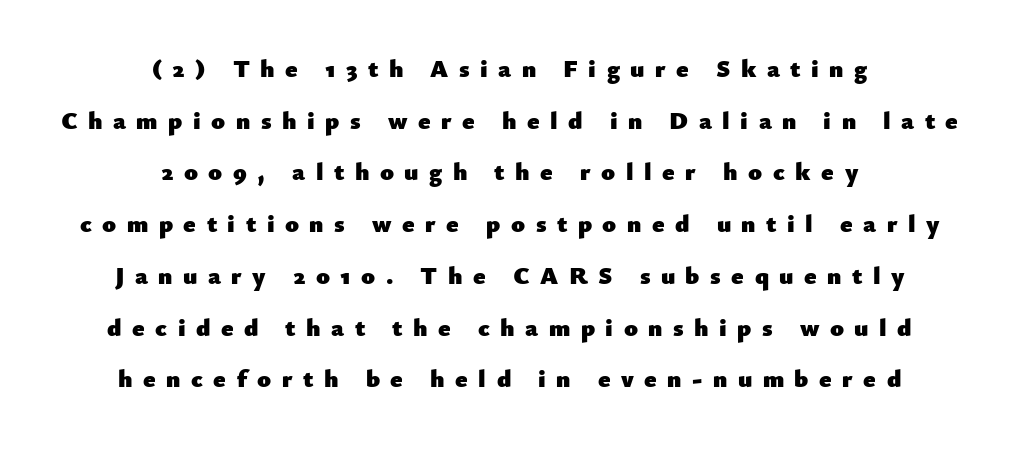
The image shows 25 px bold type, upright; set centered, loose line spacing (2.07x), unusually wide letter spacing (+0.42 em), not underlined.
